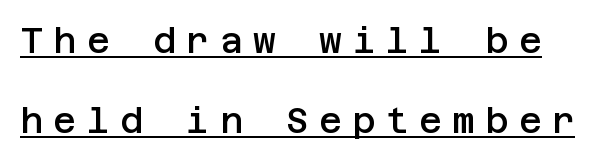
Leading is clearly above the norm, producing a sparse column. Typographic density is moderately raised because the face is semibold. The face used here is a sans, in the tradition of grotesques and geometrics. The typography opts for an upright posture over an oblique one.
